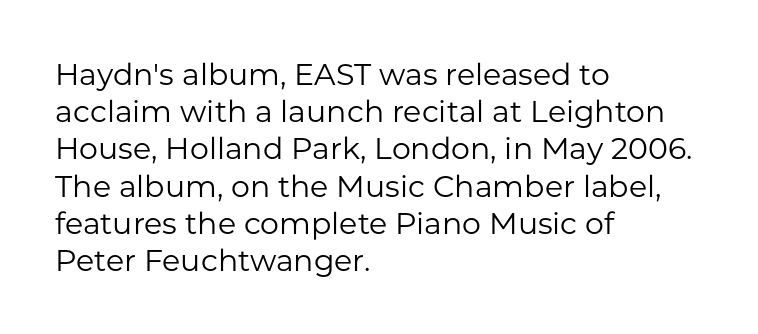
The image shows 30 px regular-weight sans-serif type, upright; set left-aligned, line spacing 1.24x, normal letter spacing, not underlined; low stroke contrast and a medium x-height.
